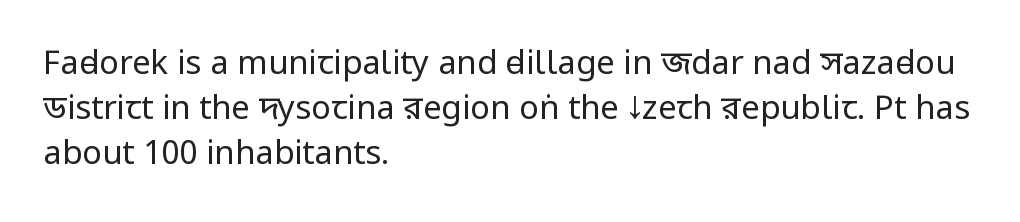
What's the leading like? Ordinary, nothing unusual. Where is the straight margin? On the left. You could call the tracking neutral — neither tight nor loose. Style check: upright.
